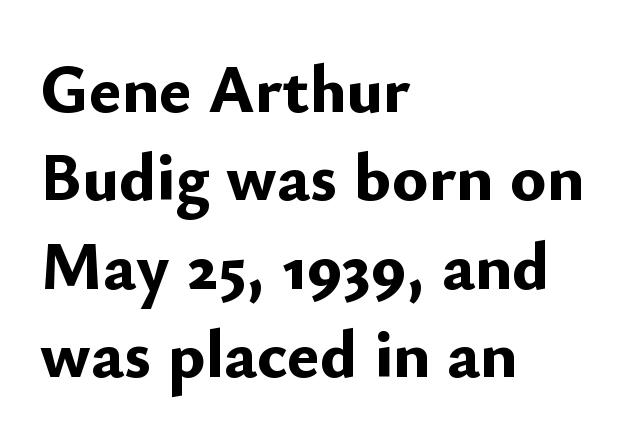
Q: Is the text bold? A: Yes.
Q: Is the text italic (slanted)? A: No, it is upright.
Q: Is the typeface a serif or a sans-serif typeface? A: Sans-serif.
Q: Is the text underlined? A: No.
Q: How is the paragraph aligned? A: Left-aligned.
Q: Is the spacing between letters normal or unusually wide? A: Normal.
Q: Is the spacing between lines tight, normal or loose? A: Normal.
Q: Width (condensed, normal, or wide)? A: Normal.
Q: Stroke contrast? A: Low.
Q: x-height? A: Small.
Q: Monospaced? A: No.
